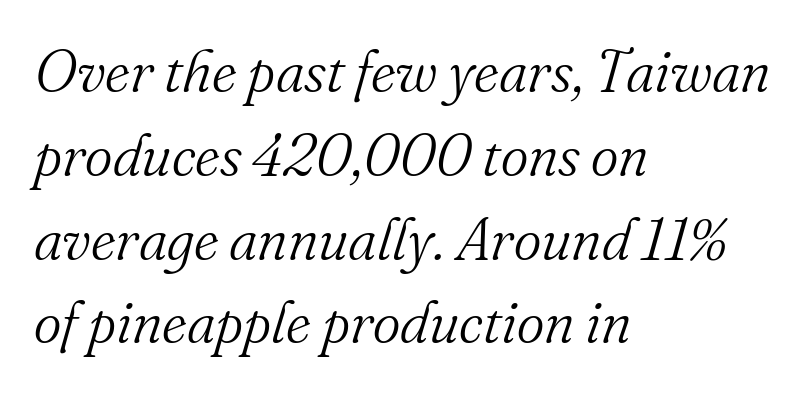
Check where the strokes stop: tiny serifs finish them off. These lines sit exactly where default settings would place them. Honestly, the letter spacing is just normal — you wouldn't notice it. The words here are not underlined.
